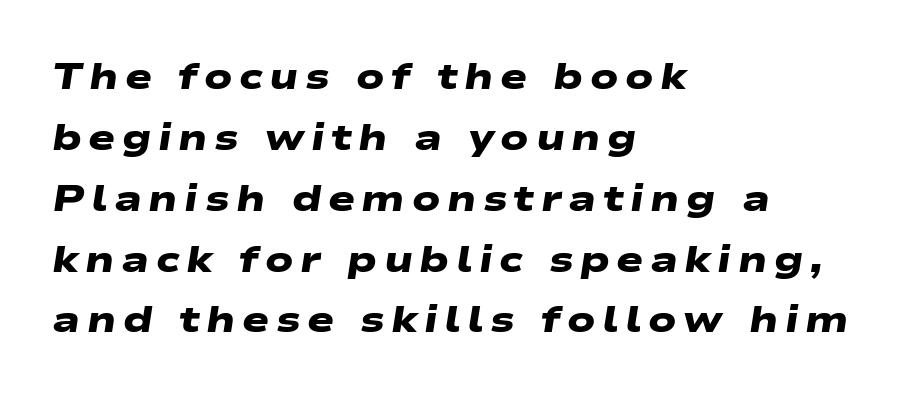
Where is the straight margin? On the left. Is this a fixed-width face? No — the glyphs have proportional, varying widths. Underlining? Definitely not there. Regarding serifs, this sample does without them. The passage shown stacks its lines at a standard gap. The letters are bold, with thick, heavy strokes.
